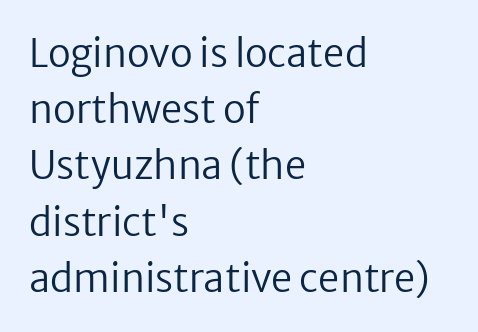
The image shows 38 px regular-weight sans-serif type, upright; set left-aligned, normal line spacing (1.48x), normal letter spacing, not underlined; low stroke contrast and a medium x-height.
